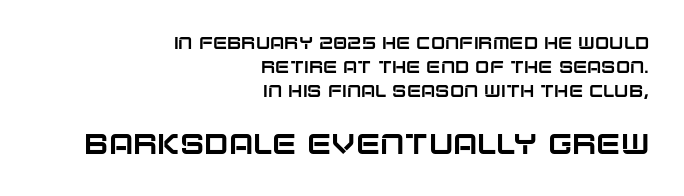
{"serif": "no", "italic": "no", "width": "normal", "stroke_contrast": "low", "x_height": "large", "monospaced": "no", "underline": "no", "align": "right", "line_spacing": "normal", "line_spacing_ratio": 1.41, "letter_spacing": "normal", "letter_spacing_em": 0.0, "larger_block": "second", "size_ratio": 1.71, "glyph_px": 29}
